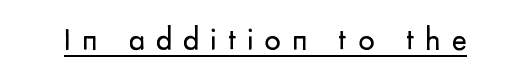
{"serif": "no", "italic": "no", "bold": "no", "weight": "regular", "width": "normal", "stroke_contrast": "low", "x_height": "small", "monospaced": "no", "underline": "yes", "letter_spacing": "wide", "letter_spacing_em": 0.34, "glyph_px": 32}
